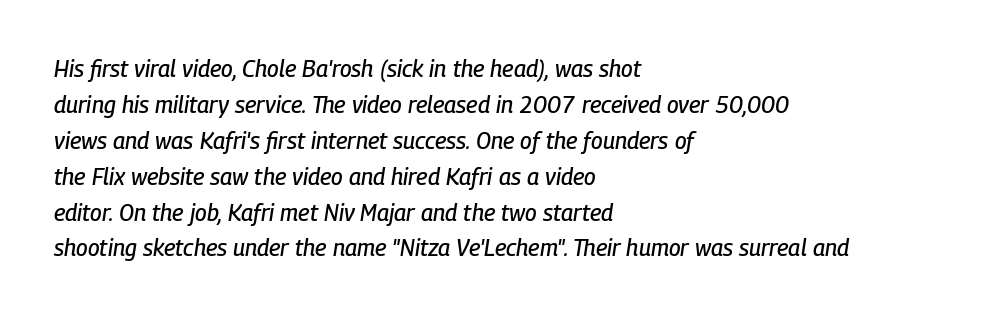
Q: Is the text italic (slanted)? A: Yes, it leans right by about 9 degrees.
Q: Is the text underlined? A: No.
Q: How is the paragraph aligned? A: Left-aligned.
Q: Is the spacing between letters normal or unusually wide? A: Normal.
Q: Is the spacing between lines tight, normal or loose? A: Normal.
